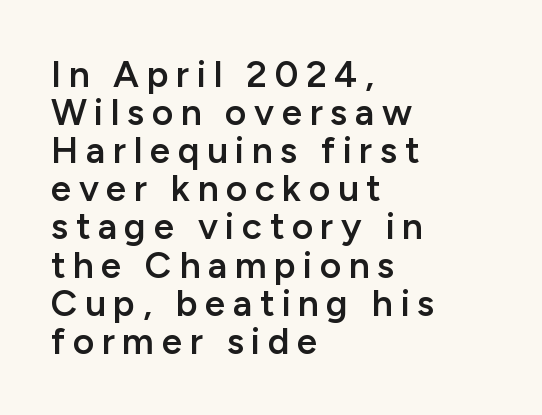
The image shows 37 px semibold sans-serif type, upright; set left-aligned, tight line spacing (1.03x), unusually wide letter spacing (+0.2 em), not underlined; low stroke contrast and a medium x-height.
